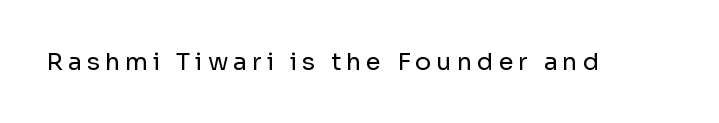
Glyph-to-glyph distance is far greater than everyday printed text. The type sits square on the baseline with zero lean. Stems and bowls with no extra thickness — not bold. Clear beneath every line of the passage.
